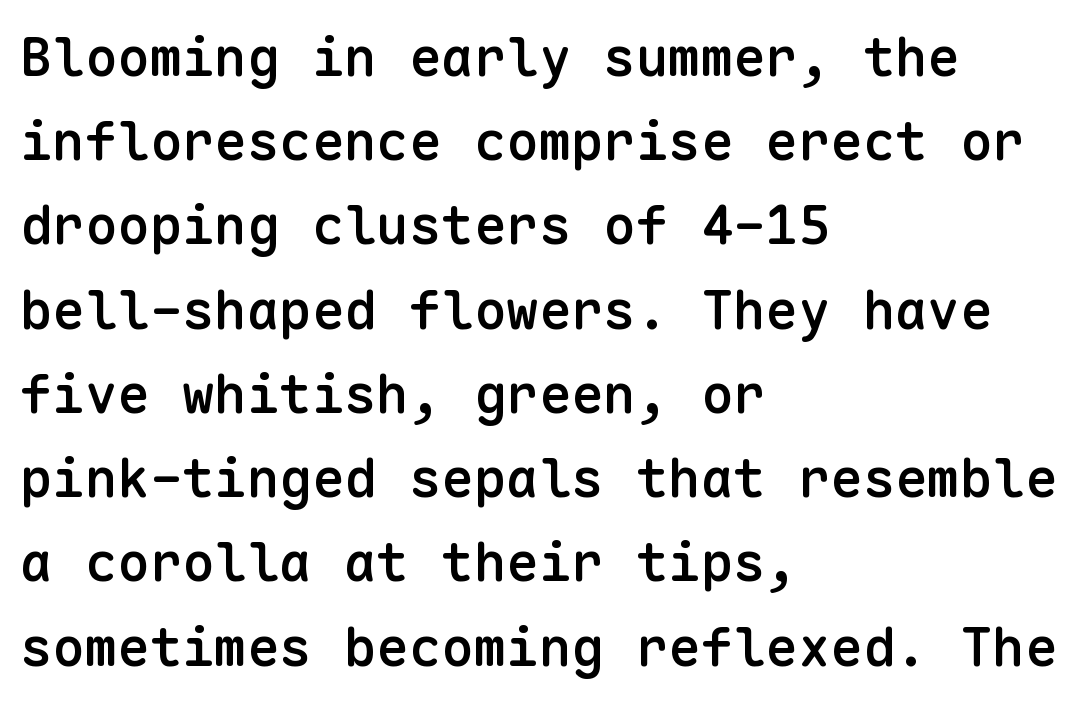
Font category for this specimen: sans-serif. Monospaced: the letters line up in strict vertical columns. The space between consecutive lines is moderate. Students, this is semibold: more ink than regular, less than bold. Caption: multi-line text, flush left, ragged right.
